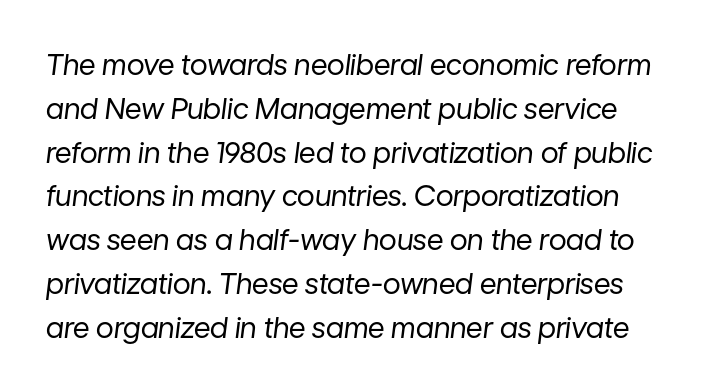
Q: Is the text bold? A: No.
Q: Is the text italic (slanted)? A: Yes, it leans right by about 7 degrees.
Q: Is the text underlined? A: No.
Q: Is the spacing between letters normal or unusually wide? A: Normal.
Q: Is the spacing between lines tight, normal or loose? A: Normal.
Q: Width (condensed, normal, or wide)? A: Normal.
Q: Stroke contrast? A: Low.
Q: x-height? A: Medium.
Q: Monospaced? A: No.
